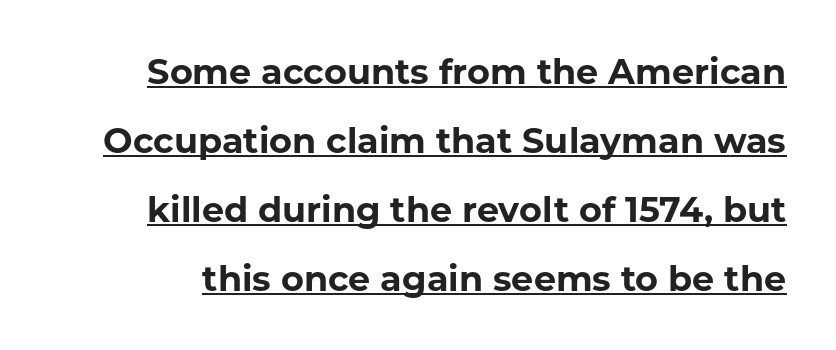
The rendering uses a large line-height, opening up the rows. Looks like regular typesetting: each glyph gets only the width it needs. Students, this is bold: see how much ink each stroke carries. Descenders here cross a horizontal rule under the line.
